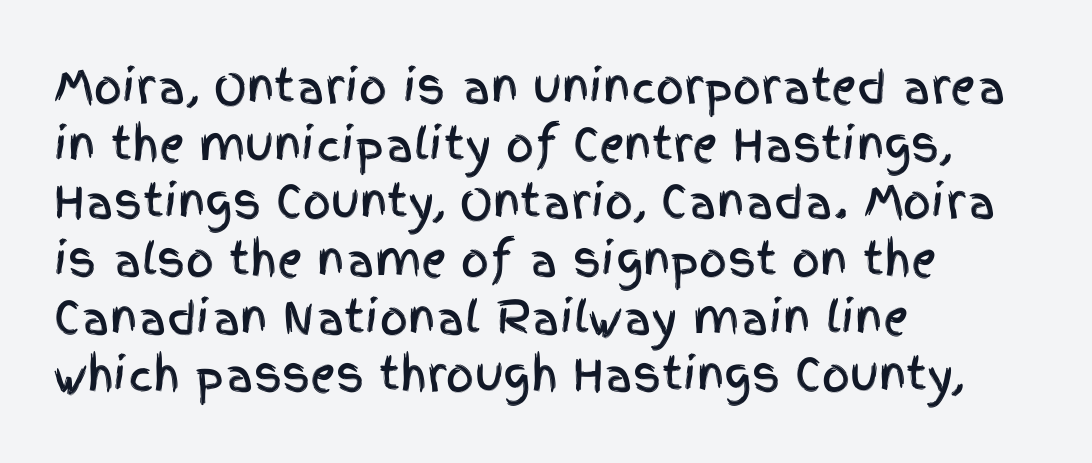
{"serif": "no", "italic": "no", "width": "condensed", "x_height": "large", "monospaced": "no", "underline": "no", "align": "left", "line_spacing": "normal", "line_spacing_ratio": 1.31, "letter_spacing": "normal", "letter_spacing_em": 0.0, "glyph_px": 44}
